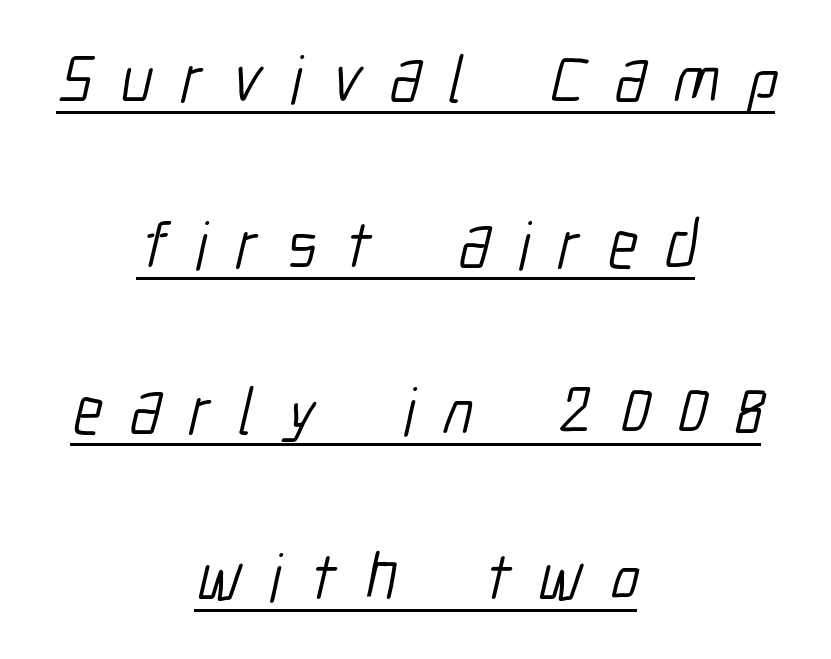
Q: Is the text bold? A: No.
Q: Is the typeface a serif or a sans-serif typeface? A: Sans-serif.
Q: Is the text underlined? A: Yes.
Q: How is the paragraph aligned? A: Centered.
Q: Is the spacing between letters normal or unusually wide? A: Unusually wide.
Q: Is the spacing between lines tight, normal or loose? A: Loose.
Q: Width (condensed, normal, or wide)? A: Condensed.
Q: Stroke contrast? A: Low.
Q: x-height? A: Medium.
Q: Monospaced? A: No.
